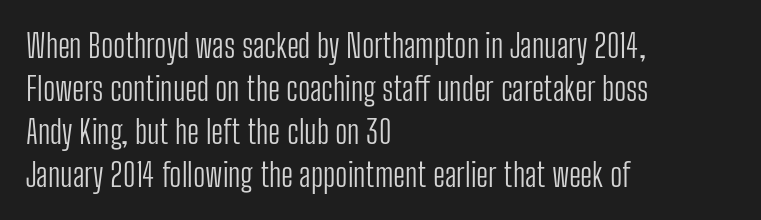
The image shows 32 px light, condensed sans-serif type, upright; set left-aligned, normal line spacing (1.34x), normal letter spacing, not underlined; low stroke contrast and a medium x-height.
